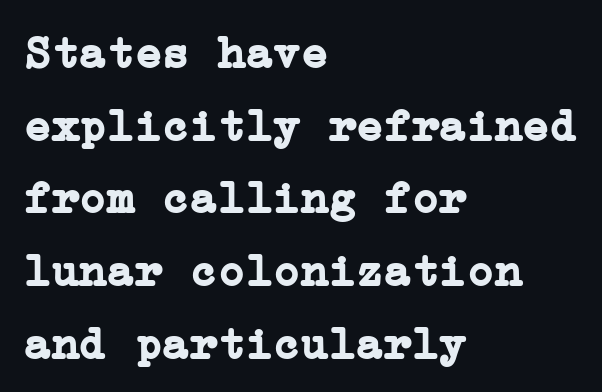
Letter spacing: default. Clear beneath every line of the passage. You can tell from the footed stems that serif type was used. Tall strokes in this sample are plumb rather than angled.
